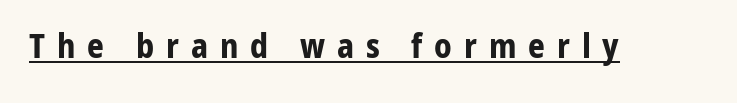
Characters remain perfectly vertical along every line. Short note: letters widely spaced. Serif or sans? Sans — the stroke terminals are bare. Beneath each row of characters lies a ruled line. This sample has the flowing, uneven cadence of proportional lettering. Stroke thickness is high; the sample reads as a true bold.
